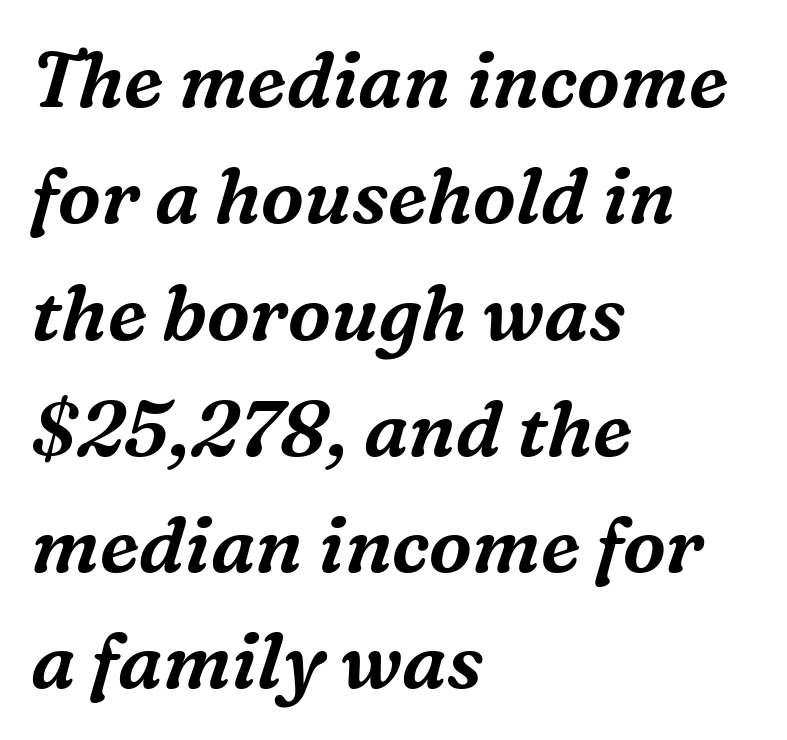
Each line starts at the same left margin while the right side varies. Quick note: interline space is typical. There's an unmistakable incline to the writing here. Does extra space separate the letters? No, they use regular spacing. These lines are rendered in a variable-pitch font. The characters display serif detailing at their extremities.
